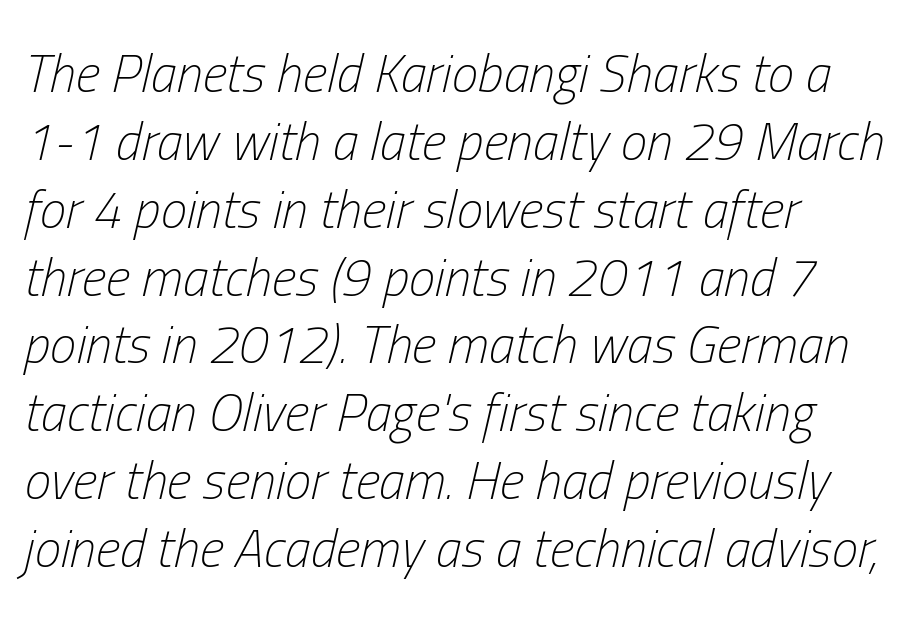
The image shows 53 px light, condensed type, italic (leaning right); set left-aligned, normal line spacing (1.28x), normal letter spacing, not underlined; low stroke contrast and a medium x-height.
